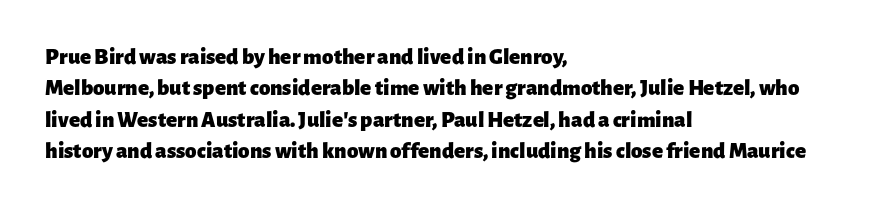
Q: Is the text bold? A: Yes.
Q: Is the text italic (slanted)? A: No, it is upright.
Q: Is the text underlined? A: No.
Q: How is the paragraph aligned? A: Left-aligned.
Q: Is the spacing between letters normal or unusually wide? A: Normal.
Q: Is the spacing between lines tight, normal or loose? A: Normal.
